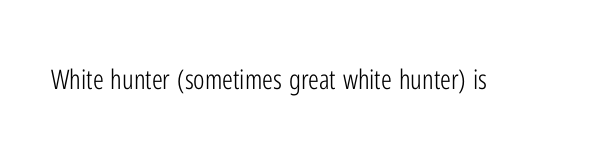
The image shows 27 px text type, upright; set normal letter spacing, not underlined.
